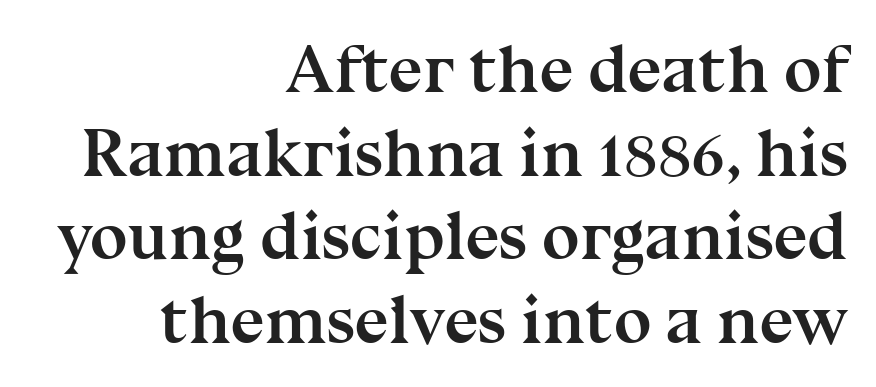
The type family on display is of the serif kind. Is this a fixed-width face? No — the glyphs have proportional, varying widths. The horizontal fit of the characters is conventional and even. Check the space under the baseline: it is left empty. Is the block centered? No — it sits flush against the right margin.
